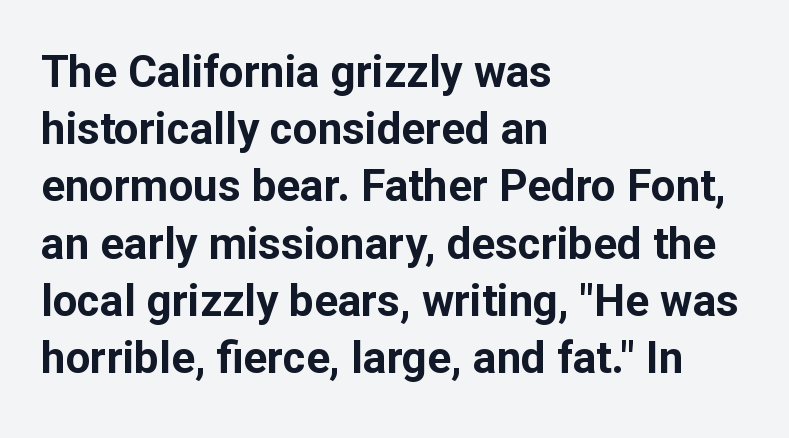
The image shows 44 px bold sans-serif type, upright; set left-aligned, normal line spacing (1.3x), normal letter spacing, not underlined; low stroke contrast and a medium x-height.
